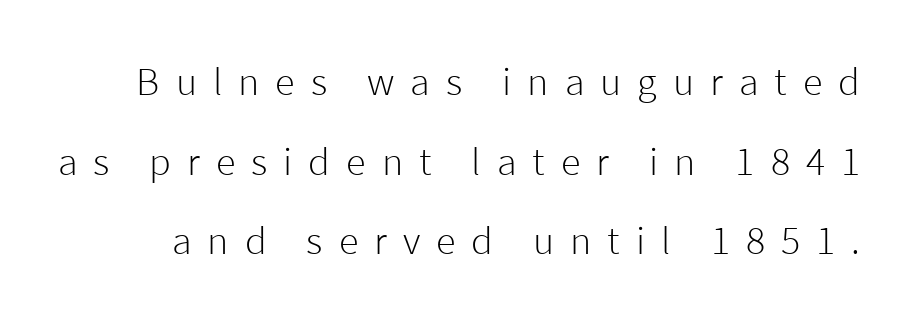
Q: Is the text bold? A: No.
Q: Is the text italic (slanted)? A: No, it is upright.
Q: Is the typeface a serif or a sans-serif typeface? A: Sans-serif.
Q: Is the text underlined? A: No.
Q: Is the spacing between letters normal or unusually wide? A: Unusually wide.
Q: Is the spacing between lines tight, normal or loose? A: Loose.
Q: Width (condensed, normal, or wide)? A: Normal.
Q: Stroke contrast? A: Low.
Q: x-height? A: Medium.
Q: Monospaced? A: No.
